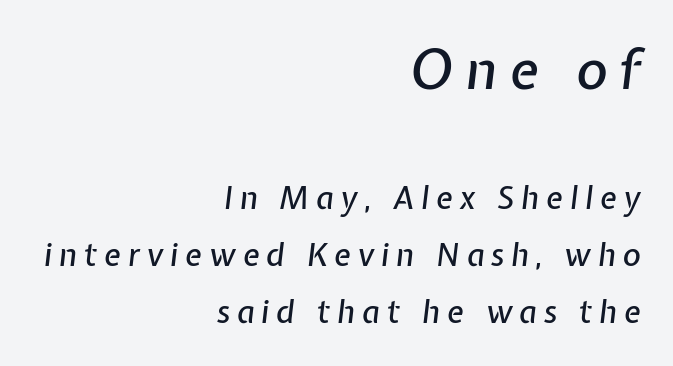
The baseline area is clear. Style check: oblique. Is the letter spacing exaggerated? Yes — the characters are pushed far apart. The lines in this sample share a right terminus and differ only in where they begin.
